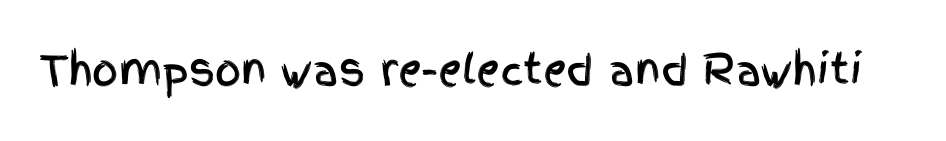
{"serif": "no", "italic": "no", "width": "condensed", "x_height": "large", "monospaced": "no", "underline": "no", "letter_spacing": "normal", "letter_spacing_em": 0.0, "glyph_px": 41}
